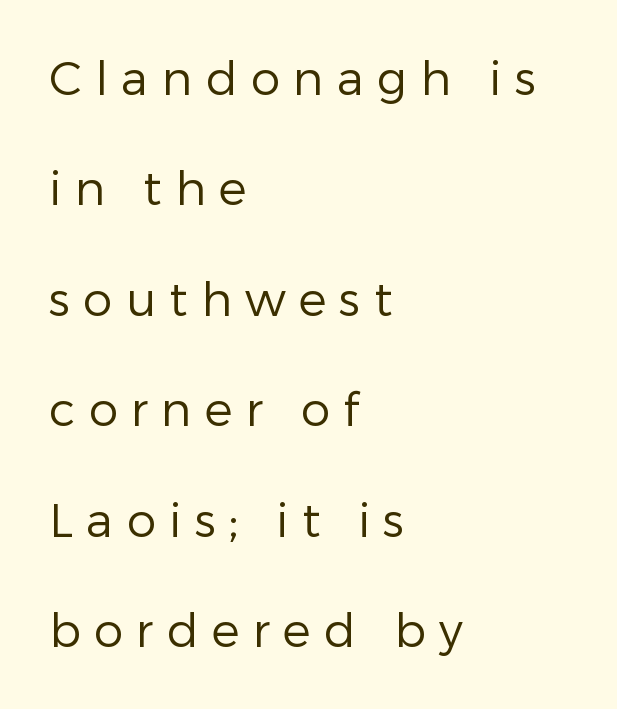
{"serif": "no", "italic": "no", "bold": "no", "weight": "regular", "width": "normal", "stroke_contrast": "low", "x_height": "medium", "monospaced": "no", "underline": "no", "align": "left", "line_spacing": "loose", "line_spacing_ratio": 2.35, "letter_spacing": "wide", "letter_spacing_em": 0.28, "glyph_px": 47}
